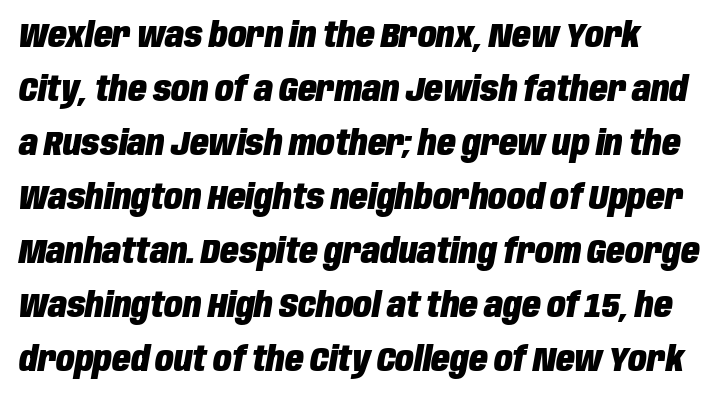
Q: Is the text bold? A: Yes.
Q: Is the text italic (slanted)? A: Yes, it leans right by about 10 degrees.
Q: Is the text underlined? A: No.
Q: Is the spacing between letters normal or unusually wide? A: Normal.
Q: Is the spacing between lines tight, normal or loose? A: Normal.
Q: Width (condensed, normal, or wide)? A: Condensed.
Q: Stroke contrast? A: Low.
Q: x-height? A: Large.
Q: Monospaced? A: No.
